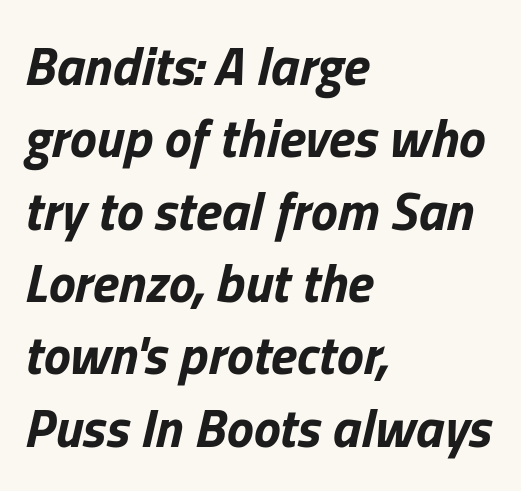
Note the varied advance widths — an 'i' is clearly narrower than an 'm'. The whole block is typeset with a tilt. Honestly, there is no underline to notice here at all. The sample has been set heavy, in full bold. Leading matches the norm, producing a regular column.
